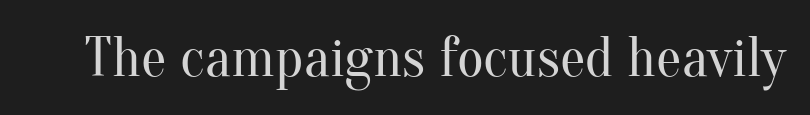
Look at the tracking — it's just the regular setting, nothing added. Only glyphs here, with clear space below each row. If you drew a line through each stem, it would be perfectly vertical. Think of a printed novel: that variable character pitch is what you see here. Bold? No — there's no thickening of the strokes.
